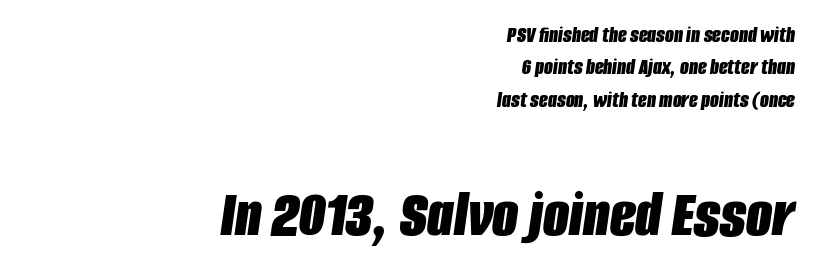
Think of a printed novel: that variable character pitch is what you see here. Block two is the big one; block one sits smaller above it. This rendering leaves character spacing at its baseline value. The setting favours the right margin, as signatures and pull-quotes sometimes do. Line spacing here is normal. A typesetter would mark this as italic.
